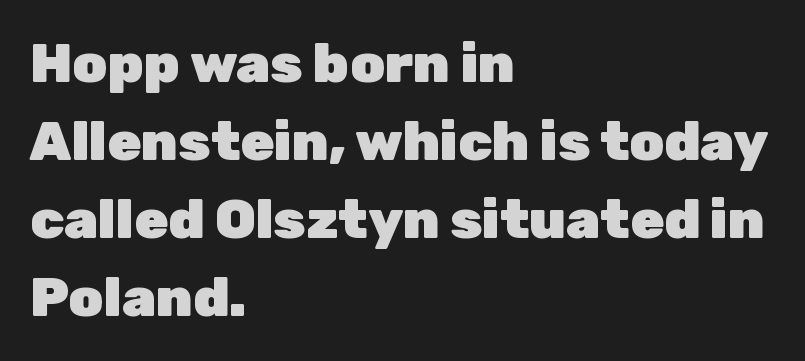
The image shows 55 px heavy sans-serif type, upright; set left-aligned, normal line spacing (1.42x), normal letter spacing, not underlined; low stroke contrast and a medium x-height.
